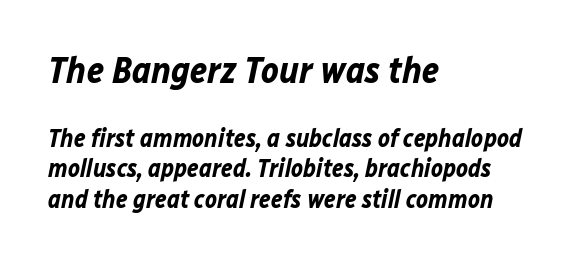
The image shows 37 px bold type, italic (leaning right); set left-aligned, line spacing 1.22x, normal letter spacing, not underlined; the first (top) block is 1.48x larger; low stroke contrast and a medium x-height.
